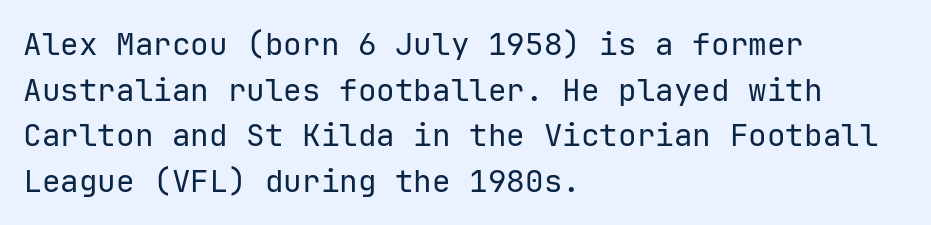
Each word holds together tightly as a unit, with standard inter-letter gaps. The typography opts for an upright posture over an oblique one. These lines sit exactly where default settings would place them. Check under the words: just untouched page. This is sans-serif lettering, the kind often seen on screens and signage. The weight tops out at a normal text grade.
